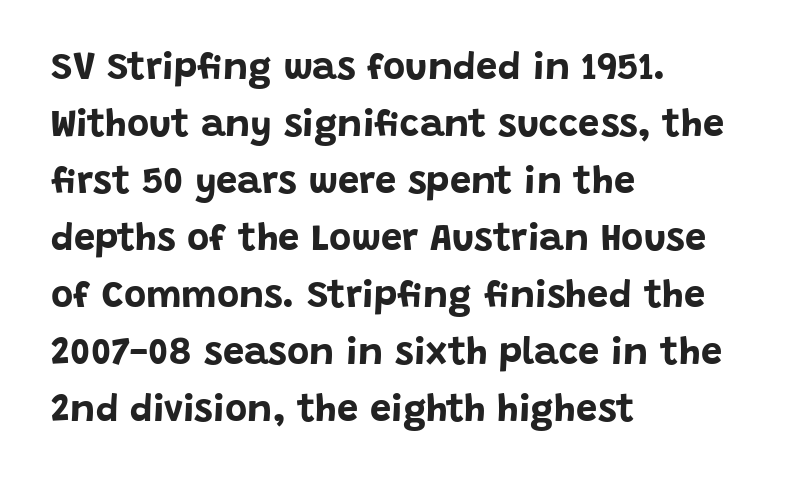
This is sans-serif lettering, the kind often seen on screens and signage. One-word summary of the alignment: left. Nobody touched the tracking dial on this one. The lettering holds an erect, upright posture throughout. The leading is moderate, giving the passage an even texture.
